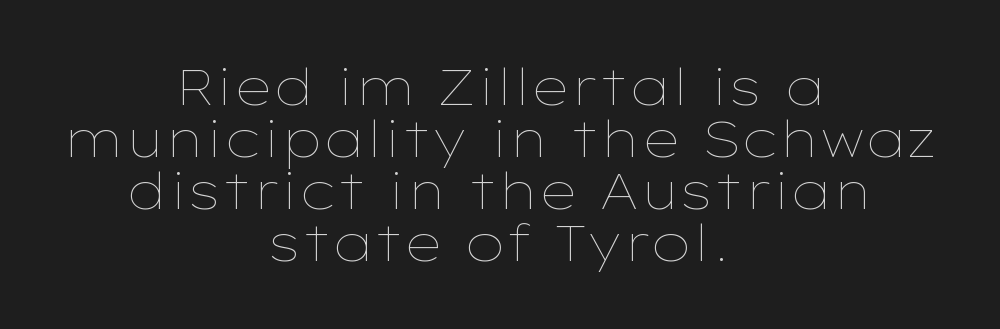
The image shows 51 px thin, wide type, upright; set centered, tight line spacing (1.02x), normal letter spacing, not underlined; low stroke contrast and a medium x-height.
